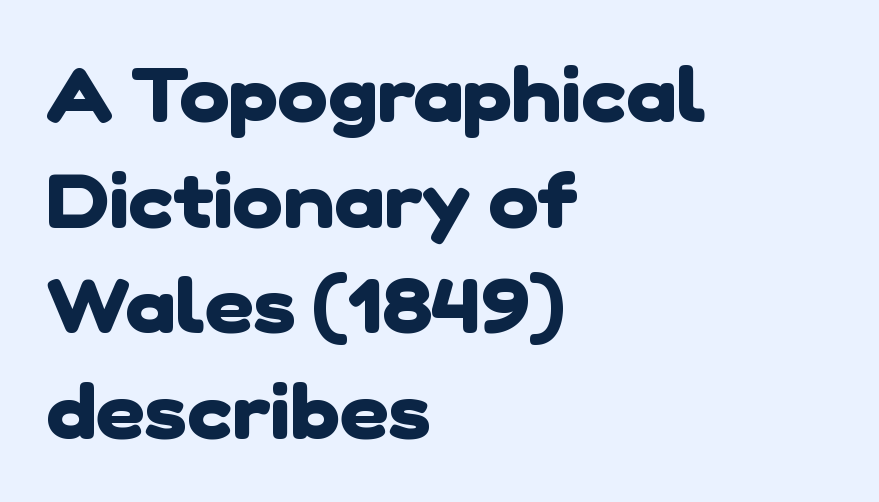
The image shows 76 px heavy sans-serif type; set left-aligned, normal line spacing (1.39x), normal letter spacing, not underlined; low stroke contrast and a medium x-height.
